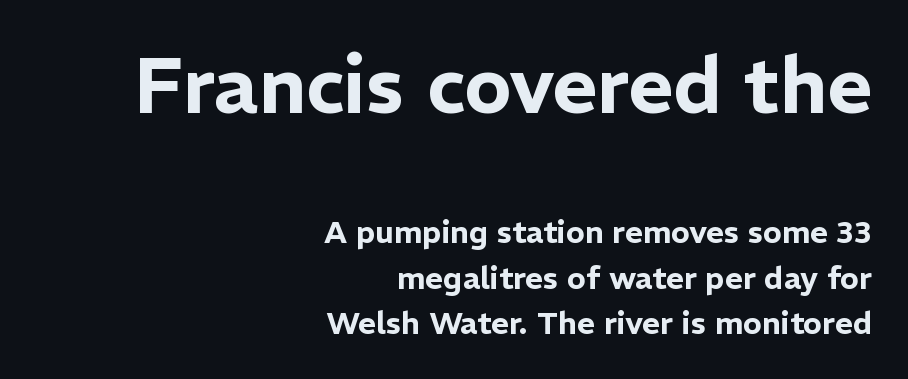
The passage shown is typed in a proportional face where columns would drift. Check under the words: just untouched page. The lines sit at an ordinary, default distance from one another. Look at the tracking — it's just the regular setting, nothing added. The face used here is a sans, in the tradition of grotesques and geometrics. Larger block? The one above; the one below is distinctly smaller.
